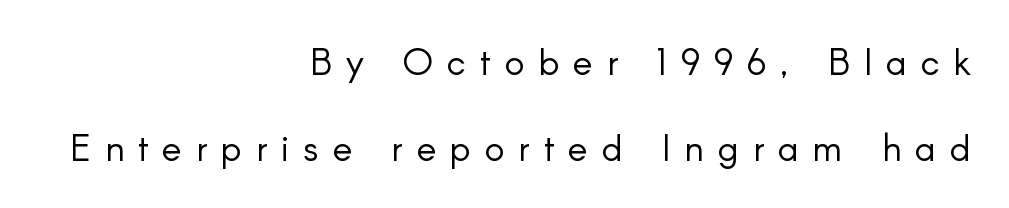
The image shows 37 px light sans-serif type, upright; set right-aligned, loose line spacing (2.33x), unusually wide letter spacing (+0.38 em), not underlined; low stroke contrast and a small x-height.
